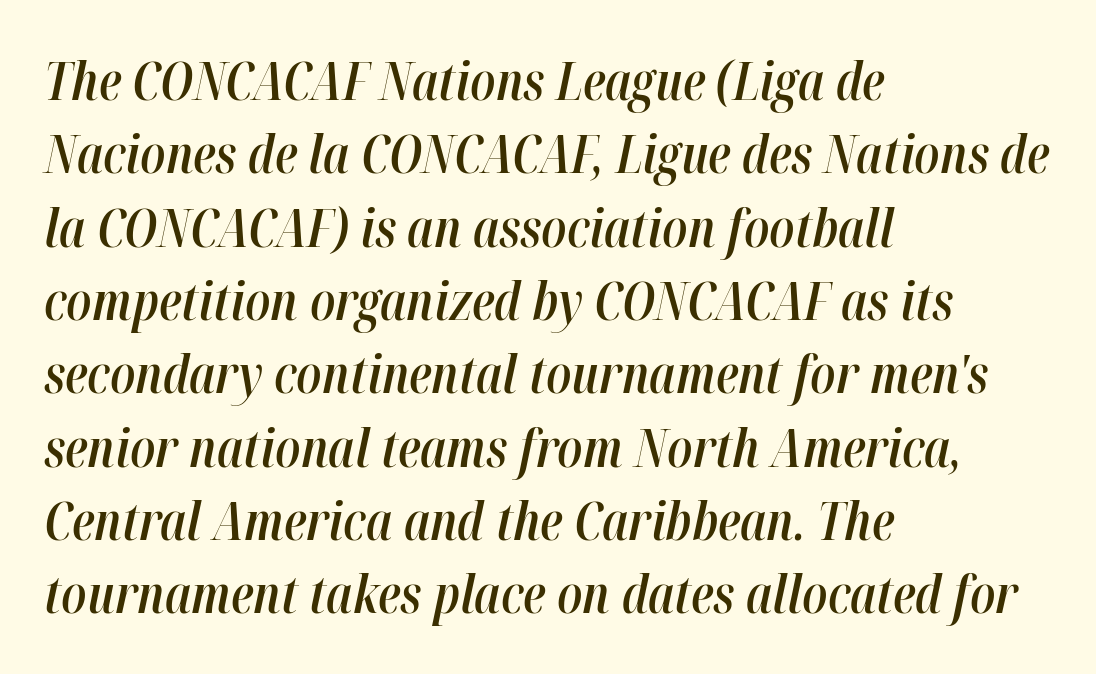
{"italic": "yes", "lean": "right", "slant_degrees": 12, "bold": "semi", "weight": "semibold", "width": "condensed", "stroke_contrast": "high", "x_height": "medium", "monospaced": "no", "underline": "no", "align": "left", "line_spacing": "normal", "line_spacing_ratio": 1.41, "letter_spacing": "normal", "letter_spacing_em": 0.0, "glyph_px": 52}
